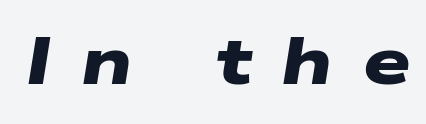
Is this a sans? Yes — the strokes have no serifs. Beneath every word, the page is bare. Plenty of ink on the page — the face is bold. Proportional: the letters do not fall into vertical columns. You could only call the tracking loose — the letters float apart.
